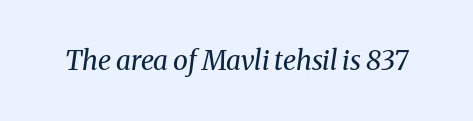
{"italic": "yes", "lean": "right", "slant_degrees": 8, "bold": "no", "underline": "no", "letter_spacing": "normal", "letter_spacing_em": 0.0, "glyph_px": 27}
